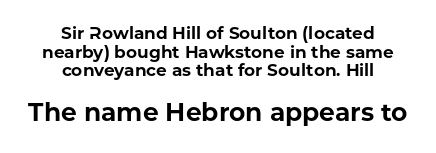
Closely set lines give the paragraph a compact silhouette. The paragraph has two soft edges and a firm central axis. Check the space under the baseline: it is left empty. The line texture is even and compact thanks to regular tracking.
